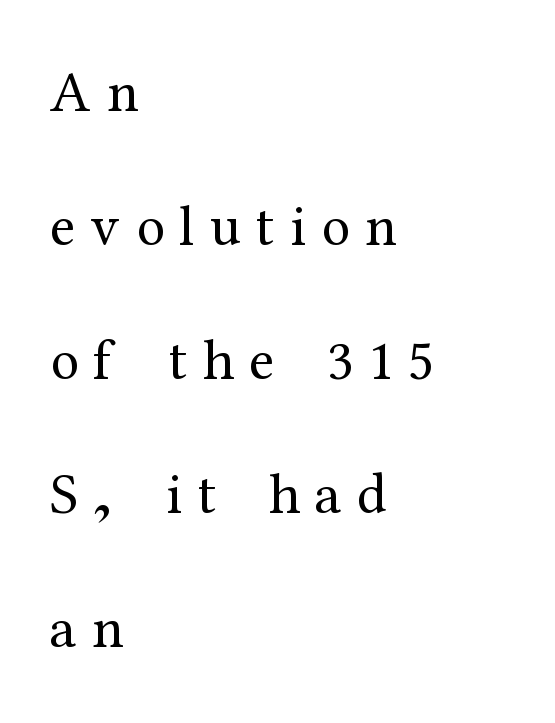
{"serif": "yes", "italic": "no", "bold": "no", "weight": "regular", "width": "normal", "stroke_contrast": "medium", "x_height": "medium", "monospaced": "no", "underline": "no", "align": "left", "line_spacing": "loose", "line_spacing_ratio": 2.31, "letter_spacing": "wide", "letter_spacing_em": 0.26, "glyph_px": 58}
